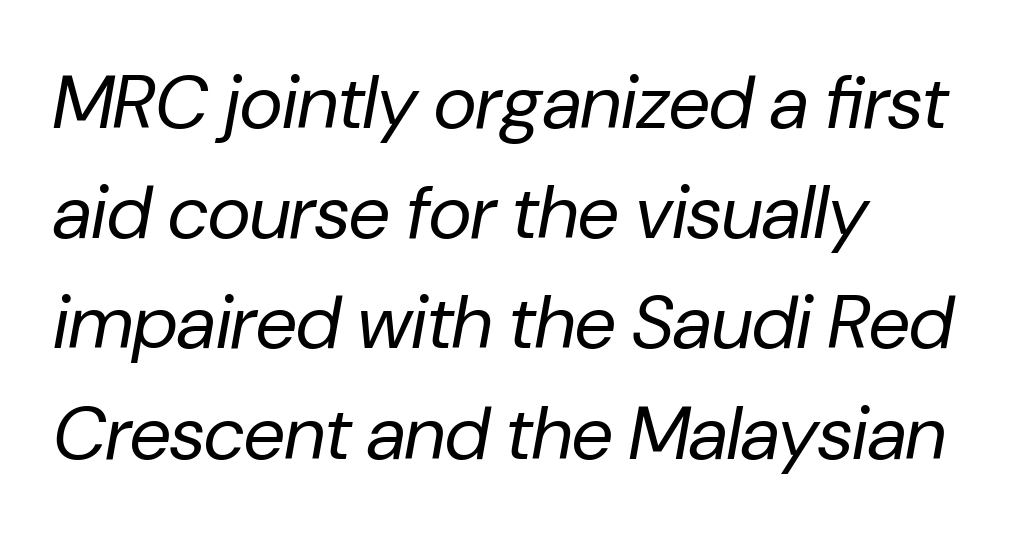
{"italic": "yes", "lean": "right", "slant_degrees": 10, "bold": "no", "weight": "regular", "width": "normal", "stroke_contrast": "low", "x_height": "medium", "monospaced": "no", "underline": "no", "align": "left", "line_spacing": "normal", "line_spacing_ratio": 1.47, "letter_spacing": "normal", "letter_spacing_em": 0.0, "glyph_px": 75}
